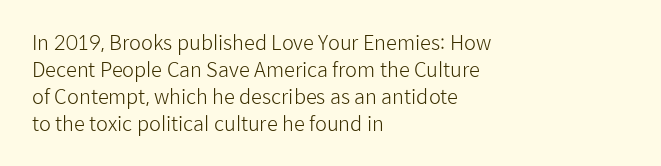
The image shows 20 px text type, upright; set left-aligned, normal line spacing (1.35x), normal letter spacing, not underlined.
